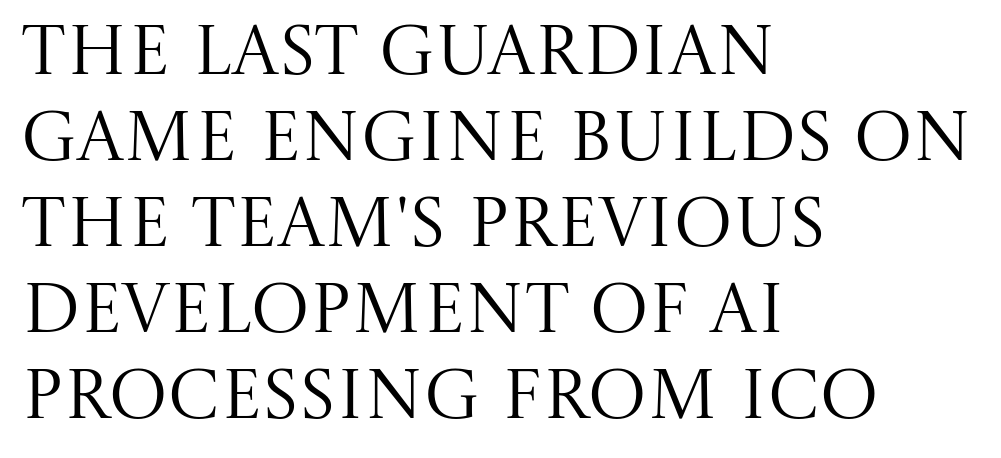
Unlike italic type, these characters show no tilt at all. The strip under each line holds only bare page. Default kerning and tracking; the words read as compact shapes. These lines stack with their left ends in a neat column. Type style note: has serifs.
